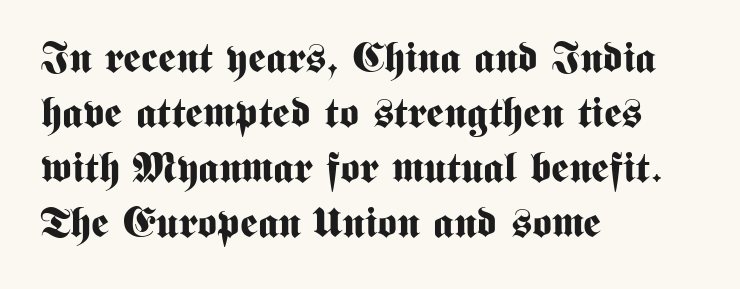
Q: Is the text bold? A: Yes.
Q: Is the text italic (slanted)? A: No, it is upright.
Q: Is the typeface a serif or a sans-serif typeface? A: Sans-serif.
Q: Is the text underlined? A: No.
Q: How is the paragraph aligned? A: Left-aligned.
Q: Is the spacing between letters normal or unusually wide? A: Normal.
Q: Is the spacing between lines tight, normal or loose? A: Normal.
Q: Width (condensed, normal, or wide)? A: Condensed.
Q: Stroke contrast? A: Medium.
Q: x-height? A: Medium.
Q: Monospaced? A: No.
